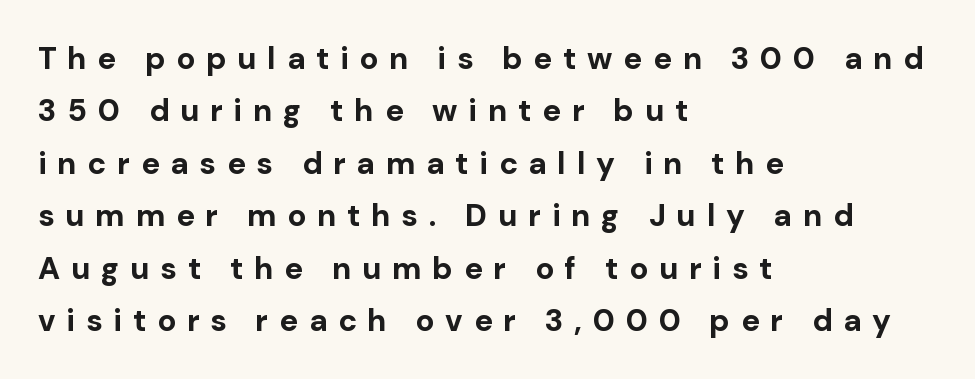
The image shows 31 px bold sans-serif type, upright; set left-aligned, normal line spacing (1.69x), unusually wide letter spacing (+0.35 em), not underlined; low stroke contrast and a medium x-height.
